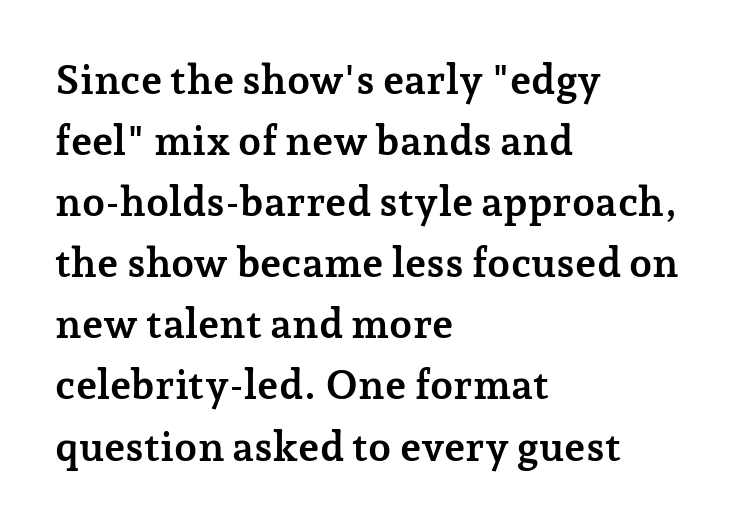
Look at the stroke-to-counter ratio: heavy, a bold. Notice how the stems are strictly vertical — no italics here. Serifs: yes, visible at the terminals of the letterforms. What's the leading like? Ordinary, nothing unusual.
